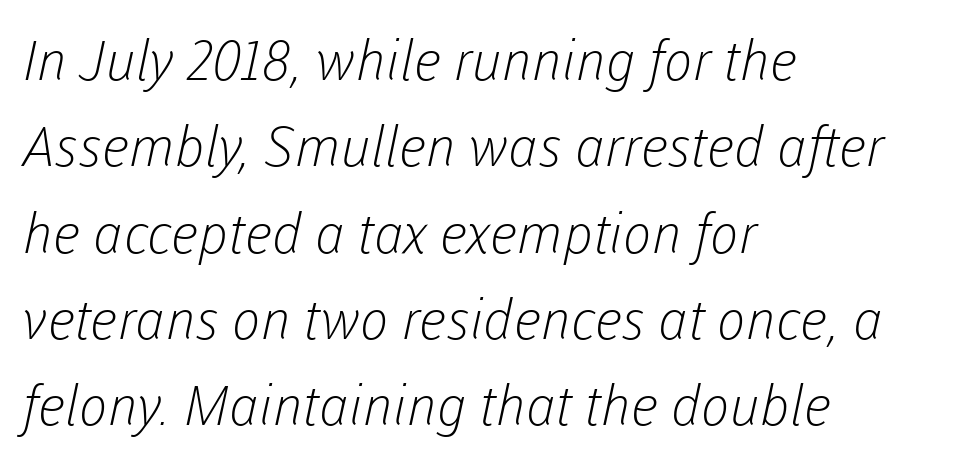
Words float on clear page, feet unadorned. Default kerning and tracking; the words read as compact shapes. Note the varied advance widths — an 'i' is clearly narrower than an 'm'. In terms of letterform style, serifs are entirely absent. The block of text has a typical density, with ordinary space between rows.
